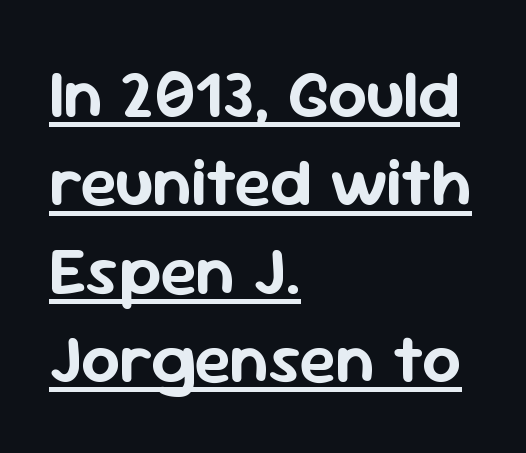
Q: Is the text italic (slanted)? A: No, it is upright.
Q: Is the typeface a serif or a sans-serif typeface? A: Sans-serif.
Q: Is the text underlined? A: Yes.
Q: How is the paragraph aligned? A: Left-aligned.
Q: Is the spacing between letters normal or unusually wide? A: Normal.
Q: Is the spacing between lines tight, normal or loose? A: Normal.
Q: Width (condensed, normal, or wide)? A: Normal.
Q: Stroke contrast? A: Low.
Q: x-height? A: Medium.
Q: Monospaced? A: No.
